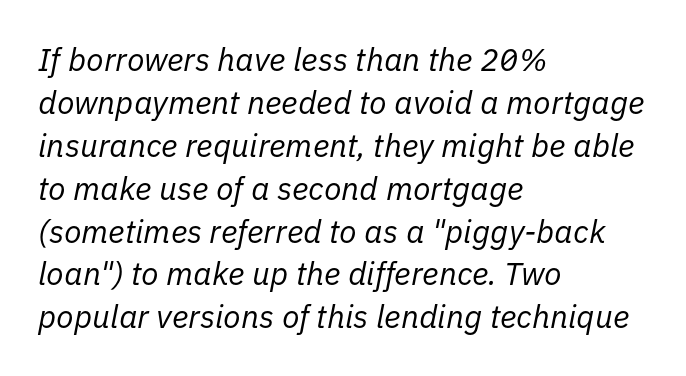
Q: Is the text bold? A: No.
Q: Is the text italic (slanted)? A: Yes, it leans right by about 11 degrees.
Q: Is the text underlined? A: No.
Q: How is the paragraph aligned? A: Left-aligned.
Q: Is the spacing between letters normal or unusually wide? A: Normal.
Q: Is the spacing between lines tight, normal or loose? A: Normal.
Q: Width (condensed, normal, or wide)? A: Normal.
Q: Stroke contrast? A: Low.
Q: x-height? A: Medium.
Q: Monospaced? A: No.
